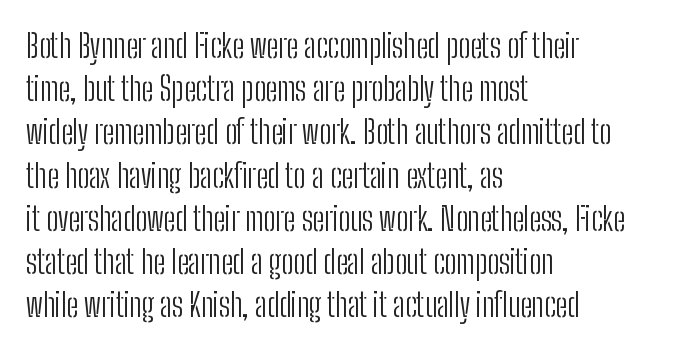
On a weight scale, this lands at 450 or below. Think of a printed novel: that variable character pitch is what you see here. A typesetter would call this zero additional tracking. Is there much room between lines? A standard amount, neither cramped nor airy. In terms of posture, this sample is upright.
